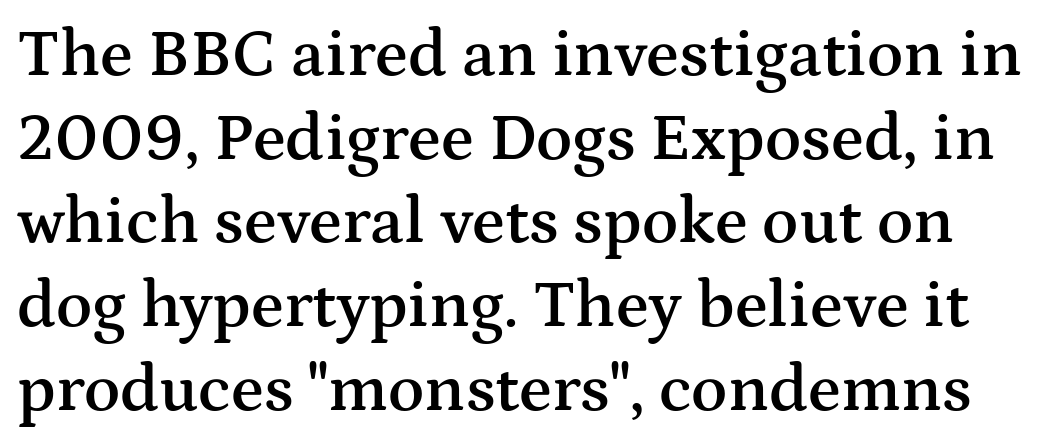
{"serif": "yes", "italic": "no", "bold": "semi", "weight": "semibold", "width": "wide", "stroke_contrast": "medium", "x_height": "medium", "monospaced": "no", "underline": "no", "line_spacing": "normal", "line_spacing_ratio": 1.25, "letter_spacing": "normal", "letter_spacing_em": 0.0, "glyph_px": 67}
